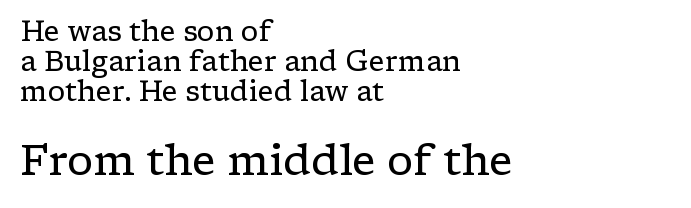
The image shows 42 px regular-weight, wide serif type, upright; set left-aligned, tight line spacing (1.08x), normal letter spacing, not underlined; the second (bottom) block is 1.5x larger; low stroke contrast and a medium x-height.
